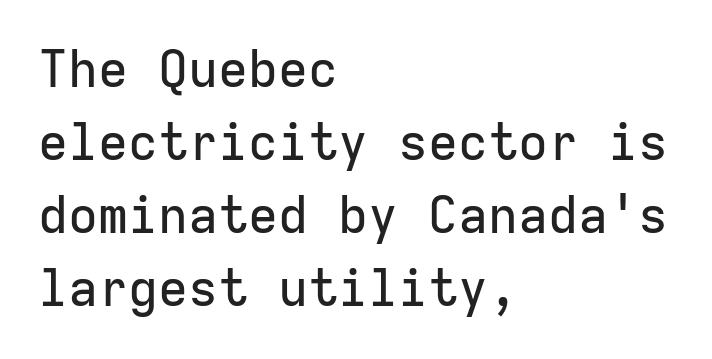
The image shows 50 px sans-serif type, upright, monospaced; set left-aligned, normal line spacing (1.46x), normal letter spacing, not underlined; low stroke contrast and a medium x-height.
